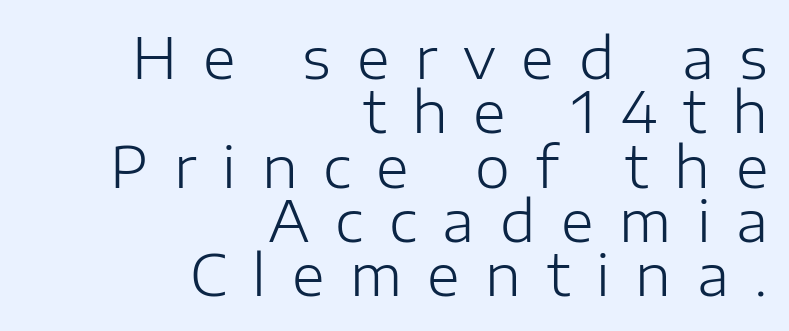
Q: Is the text bold? A: No.
Q: Is the text italic (slanted)? A: No, it is upright.
Q: Is the typeface a serif or a sans-serif typeface? A: Sans-serif.
Q: Is the text underlined? A: No.
Q: How is the paragraph aligned? A: Right-aligned.
Q: Is the spacing between letters normal or unusually wide? A: Unusually wide.
Q: Is the spacing between lines tight, normal or loose? A: Tight.
Q: Width (condensed, normal, or wide)? A: Normal.
Q: Stroke contrast? A: Low.
Q: x-height? A: Medium.
Q: Monospaced? A: No.
